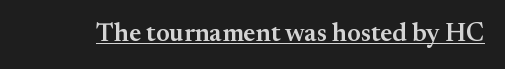
The letters stand upright; this is a roman face. This is moderately heavy type, rendered in semibold. These characters rest on top of a visible drawn line. You could call the tracking neutral — neither tight nor loose.
